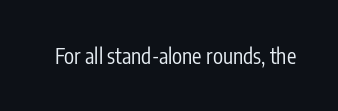
The image shows 21 px text type, upright; set normal letter spacing, not underlined.
